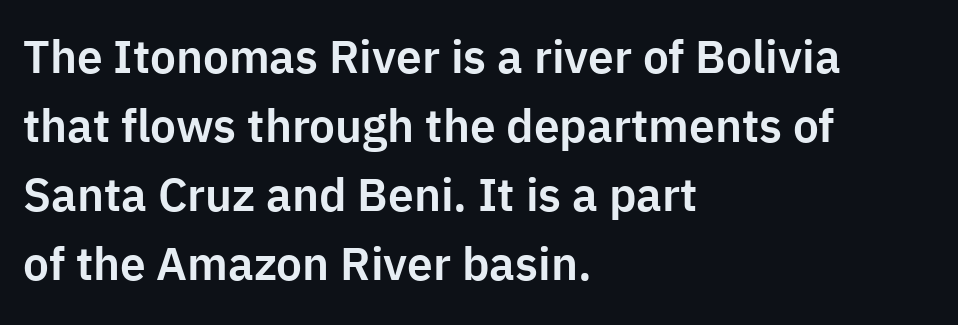
Varying glyph widths throughout — classic text-font behaviour. Compared with typical paragraphs, the rows here are spaced about the same. No extra tracking has been applied to these lines. The strip under each line holds only bare page.
